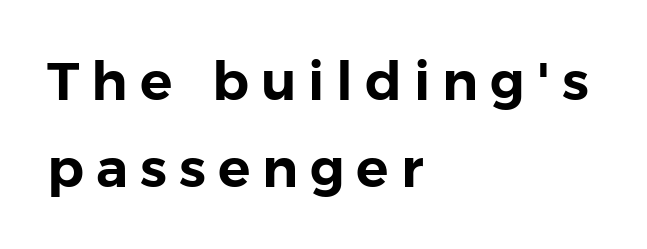
Just letters on the line, the space beneath them empty. Looks like regular typesetting: each glyph gets only the width it needs. Stroke terminals: plain, sans-serif. If you measured baseline to baseline, you'd find a middling distance. Typeset ragged right — the left edge is the straight one. Posture: straight, roman, zero tilt.
